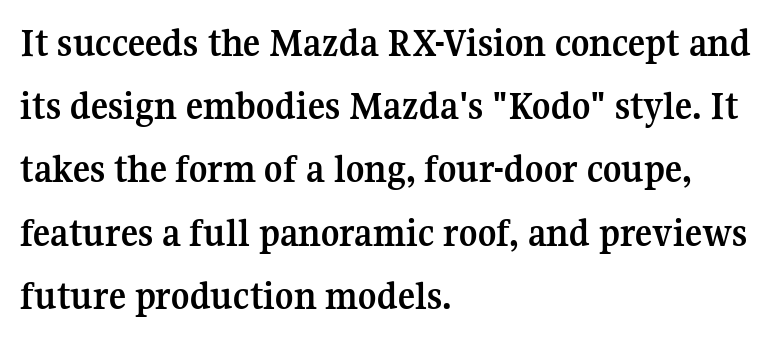
Each new line begins a customary step beneath the previous one. Horizontally, the lines are justified to the leading edge only. Only glyphs here, with clear space below each row. Here the designer chose a conventional face with non-uniform glyph widths. Students, this is bold: see how much ink each stroke carries. Students, note that the glyphs here touch the page at normal intervals.
